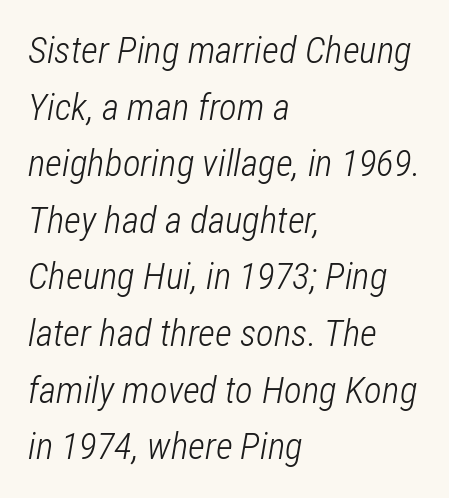
Slant detected: the letters are inclined. Is there much room between lines? A standard amount, neither cramped nor airy. Stroke thickness stays within the range of a standard reading face or lighter. Glance below the letters and you will spot only blank space. Is this a fixed-width face? No — the glyphs have proportional, varying widths.
